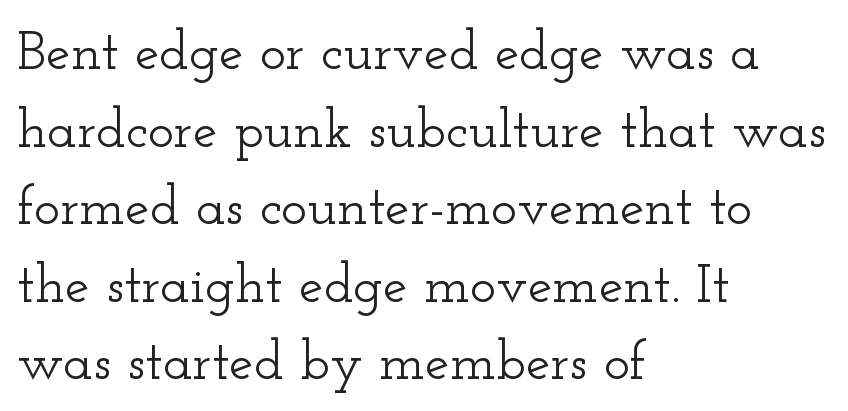
Q: Is the text italic (slanted)? A: No, it is upright.
Q: Is the typeface a serif or a sans-serif typeface? A: Serif.
Q: Is the text underlined? A: No.
Q: How is the paragraph aligned? A: Left-aligned.
Q: Is the spacing between letters normal or unusually wide? A: Normal.
Q: Is the spacing between lines tight, normal or loose? A: Normal.
Q: Width (condensed, normal, or wide)? A: Wide.
Q: Stroke contrast? A: Low.
Q: x-height? A: Small.
Q: Monospaced? A: No.
